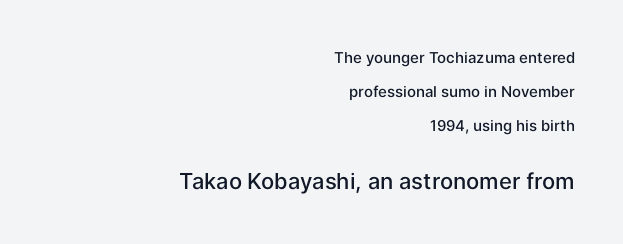
Q: Is the text bold? A: Semi-bold.
Q: Is the text italic (slanted)? A: No, it is upright.
Q: Is the text underlined? A: No.
Q: How is the paragraph aligned? A: Right-aligned.
Q: Is the spacing between letters normal or unusually wide? A: Normal.
Q: Is the spacing between lines tight, normal or loose? A: Loose.
Q: Which block of text is set in a larger size, the first (top) or the second (bottom)? A: The second (bottom) one.
